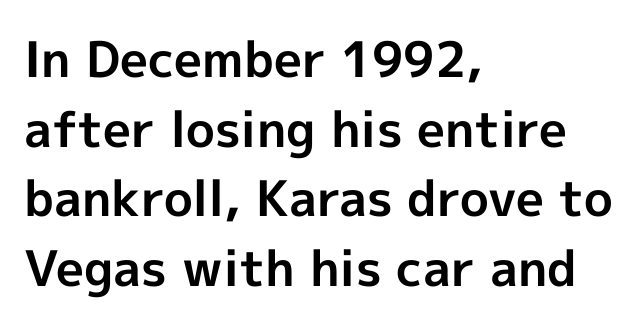
Heft: maximum for text — a bold. Vertically, the passage feels balanced, rows spaced as you'd expect. The lines are quadded left. Descenders are the only things crossing below the line. The lettering stays uniformly vertical, giving the passage a roman look. Note the varied advance widths — an 'i' is clearly narrower than an 'm'.
